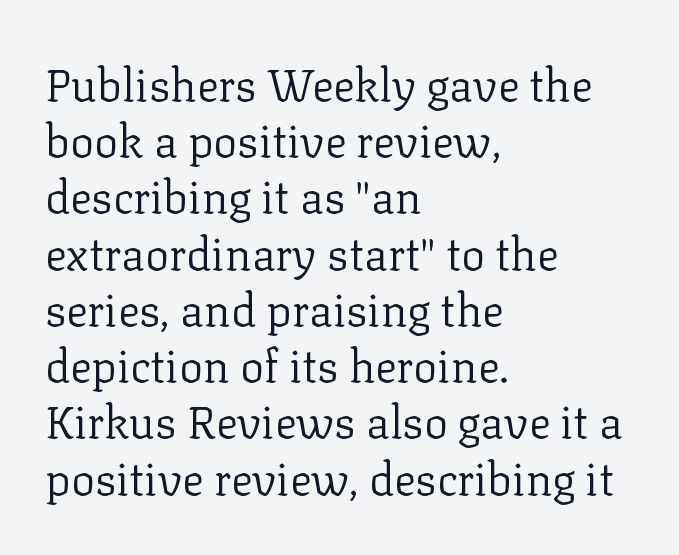
The image shows 45 px regular-weight serif type, upright; set left-aligned, normal line spacing (1.25x), normal letter spacing, not underlined; low stroke contrast and a medium x-height.
